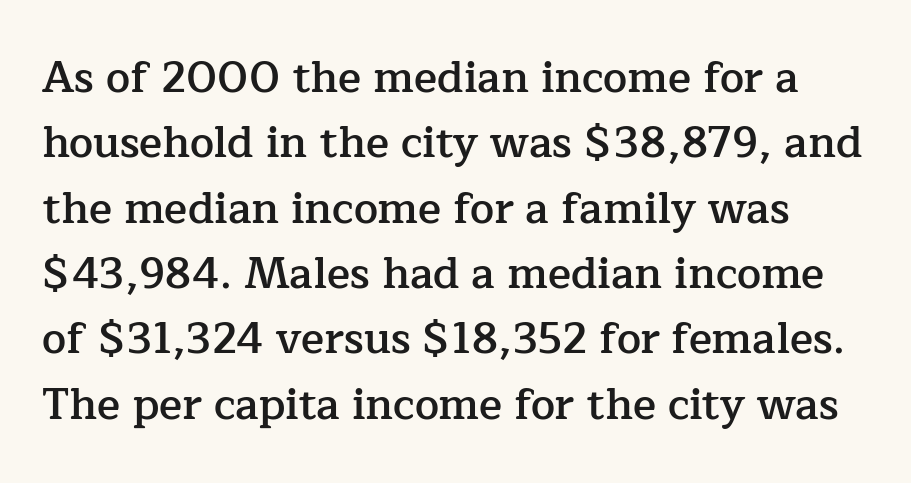
The passage shown is typed in a proportional face where columns would drift. Does the lettering tilt? It doesn't — this is upright. Yep, those are serifs on the letters. Check under the words: just untouched page.
